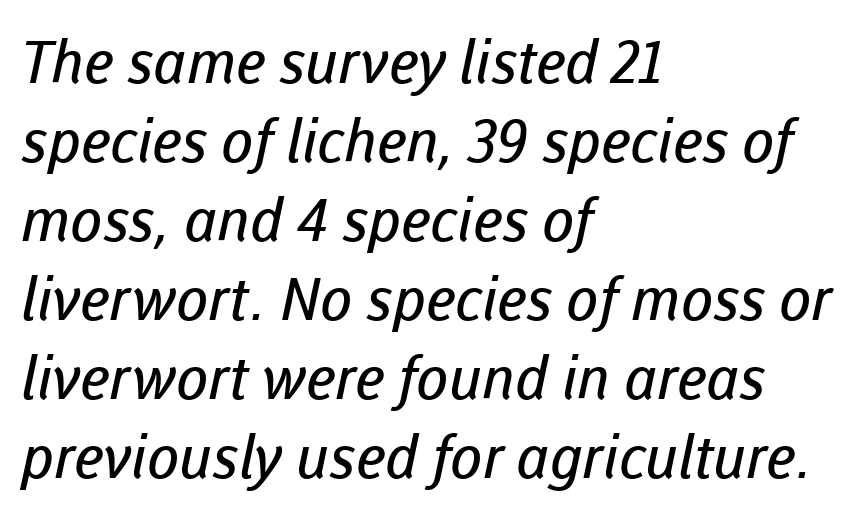
Q: Is the text bold? A: No.
Q: Is the typeface a serif or a sans-serif typeface? A: Sans-serif.
Q: Is the text underlined? A: No.
Q: How is the paragraph aligned? A: Left-aligned.
Q: Is the spacing between letters normal or unusually wide? A: Normal.
Q: Is the spacing between lines tight, normal or loose? A: Normal.
Q: Width (condensed, normal, or wide)? A: Normal.
Q: Stroke contrast? A: Low.
Q: x-height? A: Medium.
Q: Monospaced? A: No.
